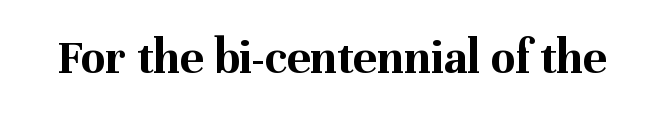
The image shows 50 px bold serif type, upright; set normal letter spacing, not underlined; medium stroke contrast and a medium x-height.
